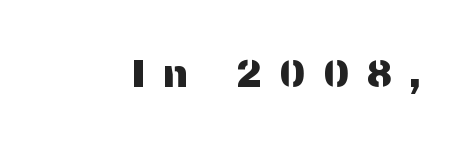
The face used here is a sans, in the tradition of grotesques and geometrics. Between one letter and the next there's a generous, obvious gap. Is this a fixed-width face? No — the glyphs have proportional, varying widths. Unmarked baselines from the first word to the last. Posture: straight, roman, zero tilt.
